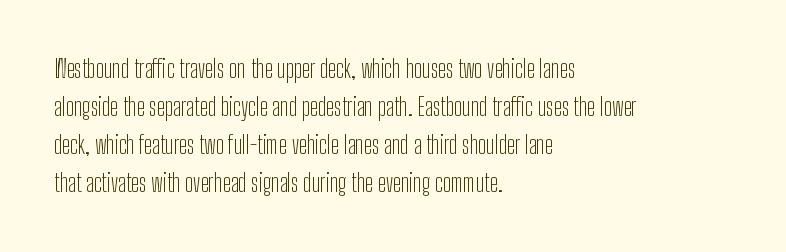
Caption: standard tracking, unaltered. How would I describe the line gaps? Plain and ordinary. Notice how the stems are strictly vertical — no italics here. The typeface has the unassuming heft of standard copy or less. The lines are quadded left.
